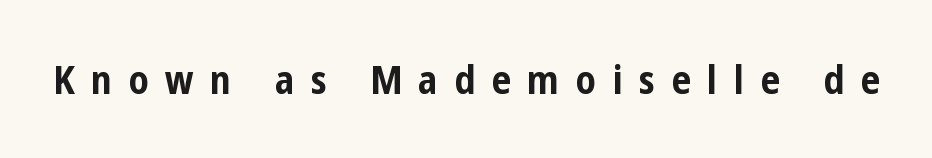
Grotesque or geometric, the face here clearly has no serifs. Here the designer chose a conventional face with non-uniform glyph widths. This rendering features lettering with no underline. Letter spacing: wide. The typesetting leans heavy: a genuine bold.
